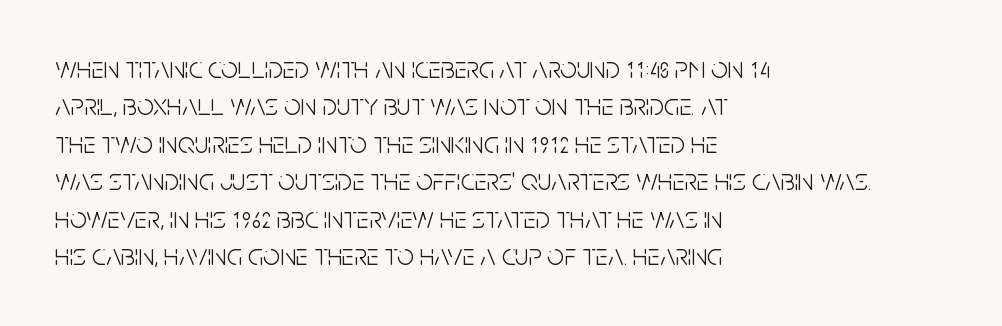
{"serif": "no", "italic": "no", "bold": "no", "weight": "light", "width": "condensed", "stroke_contrast": "low", "x_height": "large", "monospaced": "no", "underline": "no", "align": "left", "line_spacing": "normal", "line_spacing_ratio": 1.25, "letter_spacing": "normal", "letter_spacing_em": 0.0, "glyph_px": 30}
